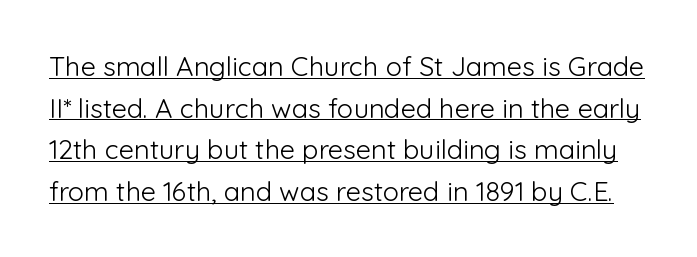
Weight: regular or lighter. If you measured baseline to baseline, you'd find a middling distance. Is there an underline? Yes — a line sits under the letters. Italic? Not at all — the glyphs are vertical. No extra tracking has been applied to these lines.
